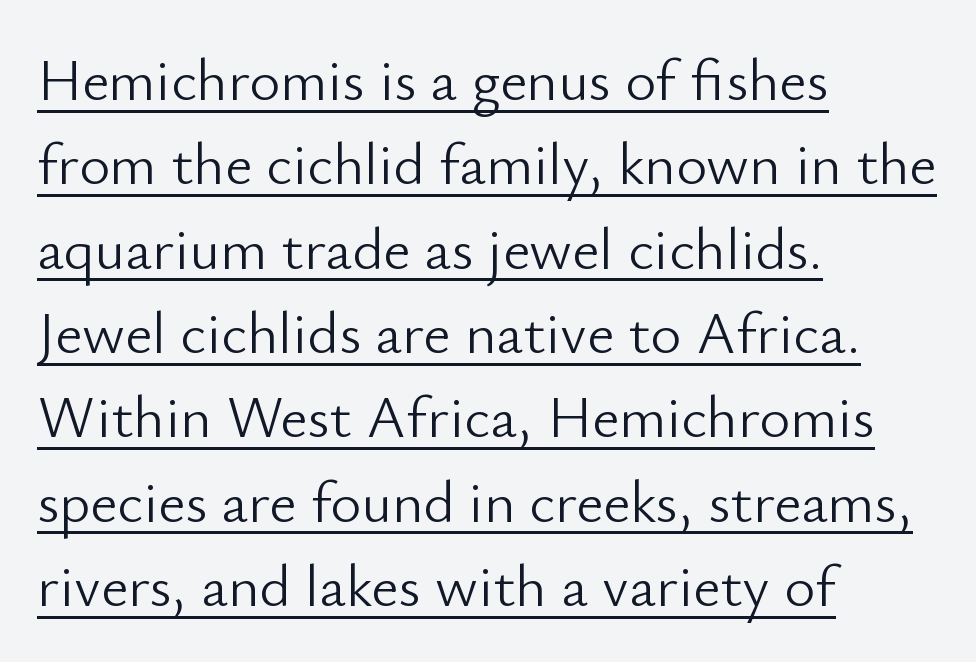
Q: Is the text bold? A: No.
Q: Is the text italic (slanted)? A: No, it is upright.
Q: Is the typeface a serif or a sans-serif typeface? A: Sans-serif.
Q: Is the text underlined? A: Yes.
Q: How is the paragraph aligned? A: Left-aligned.
Q: Is the spacing between letters normal or unusually wide? A: Normal.
Q: Is the spacing between lines tight, normal or loose? A: Normal.
Q: Width (condensed, normal, or wide)? A: Normal.
Q: Stroke contrast? A: Low.
Q: x-height? A: Small.
Q: Monospaced? A: No.
